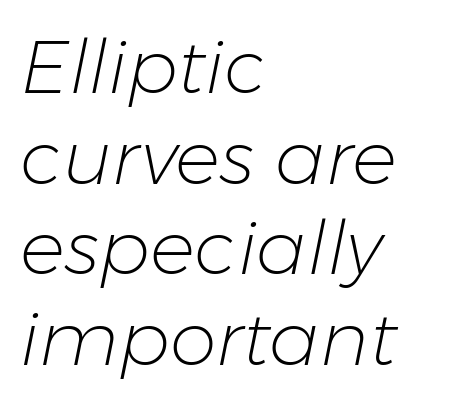
The image shows 75 px light type, italic (leaning right); set left-aligned, line spacing 1.21x, normal letter spacing, not underlined; low stroke contrast and a medium x-height.
